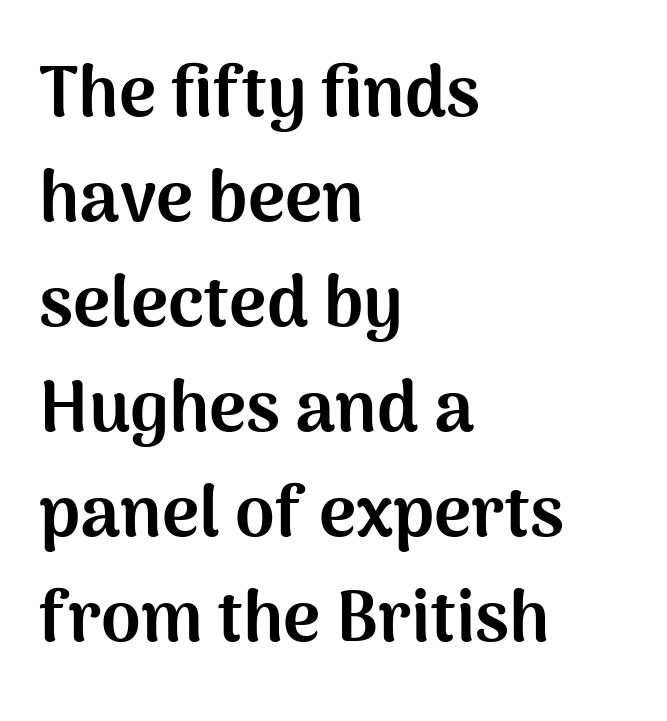
{"serif": "no", "italic": "no", "bold": "yes", "weight": "bold", "width": "normal", "stroke_contrast": "medium", "x_height": "medium", "monospaced": "no", "underline": "no", "align": "left", "line_spacing": "normal", "line_spacing_ratio": 1.48, "letter_spacing": "normal", "letter_spacing_em": 0.0, "glyph_px": 71}
